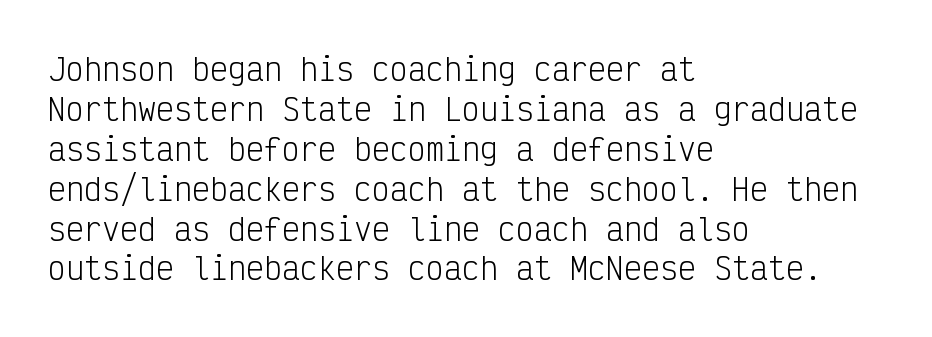
The letters stand upright; this is a roman face. Grotesque or geometric, the face here clearly has no serifs. A typesetter would call this leading conventional body-copy spacing. Short and long lines alike share a common starting point at left. The string is rendered with underlining switched off. A typesetter would call this monospace, since all characters share one set width.
